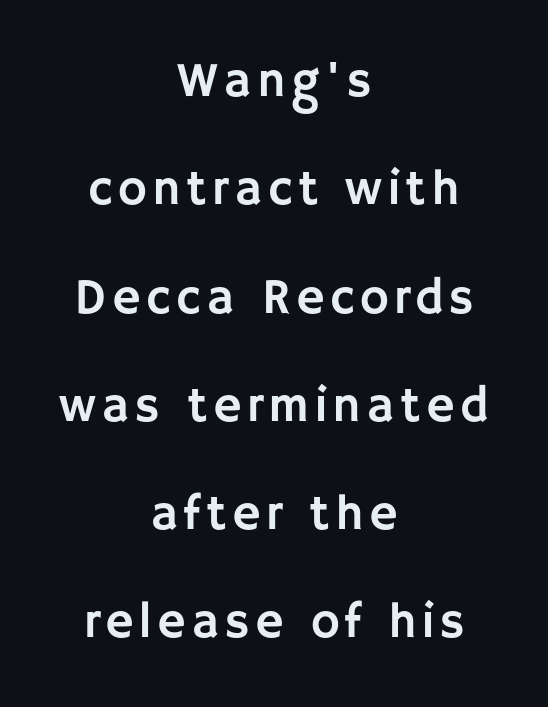
{"serif": "no", "italic": "no", "width": "normal", "stroke_contrast": "low", "x_height": "large", "monospaced": "no", "underline": "no", "align": "center", "line_spacing": "loose", "line_spacing_ratio": 2.21, "glyph_px": 49}
